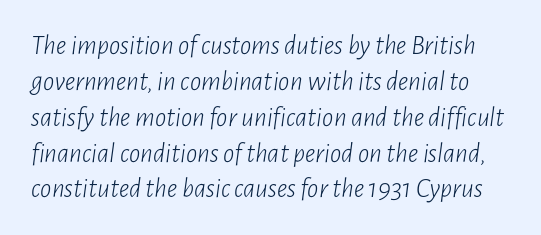
{"italic": "yes", "lean": "right", "slant_degrees": 7, "bold": "no", "weight": "light", "width": "condensed", "stroke_contrast": "low", "x_height": "medium", "monospaced": "no", "underline": "no", "line_spacing": "normal", "line_spacing_ratio": 1.28, "letter_spacing": "normal", "letter_spacing_em": 0.0, "glyph_px": 28}
